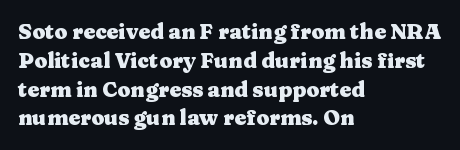
Leftover space on each line is placed entirely after the last word. The baseline area is clear. Tracking value appears to be zero — textbook default spacing. Is the type bold? Yes — the strokes are clearly thick and heavy.
